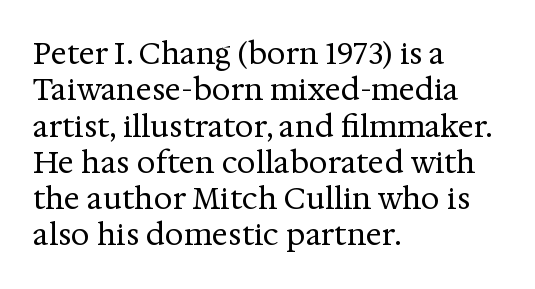
The image shows 30 px regular-weight serif type, upright; set left-aligned, line spacing 1.21x, normal letter spacing, not underlined; medium stroke contrast and a medium x-height.
